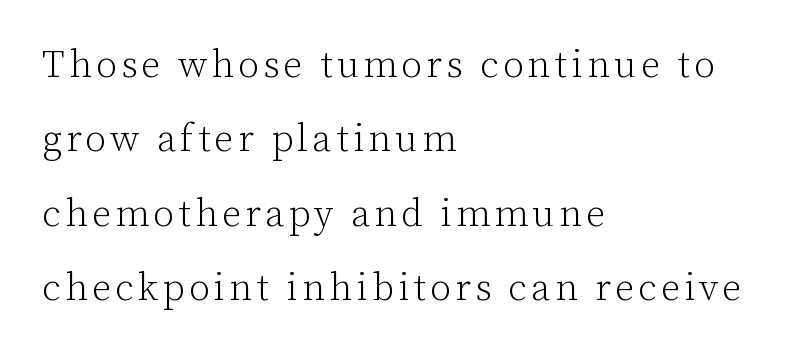
Q: Is the text bold? A: No.
Q: Is the text italic (slanted)? A: No, it is upright.
Q: Is the typeface a serif or a sans-serif typeface? A: Serif.
Q: Is the text underlined? A: No.
Q: How is the paragraph aligned? A: Left-aligned.
Q: Is the spacing between lines tight, normal or loose? A: Loose.
Q: Width (condensed, normal, or wide)? A: Normal.
Q: Stroke contrast? A: Low.
Q: x-height? A: Medium.
Q: Monospaced? A: No.
